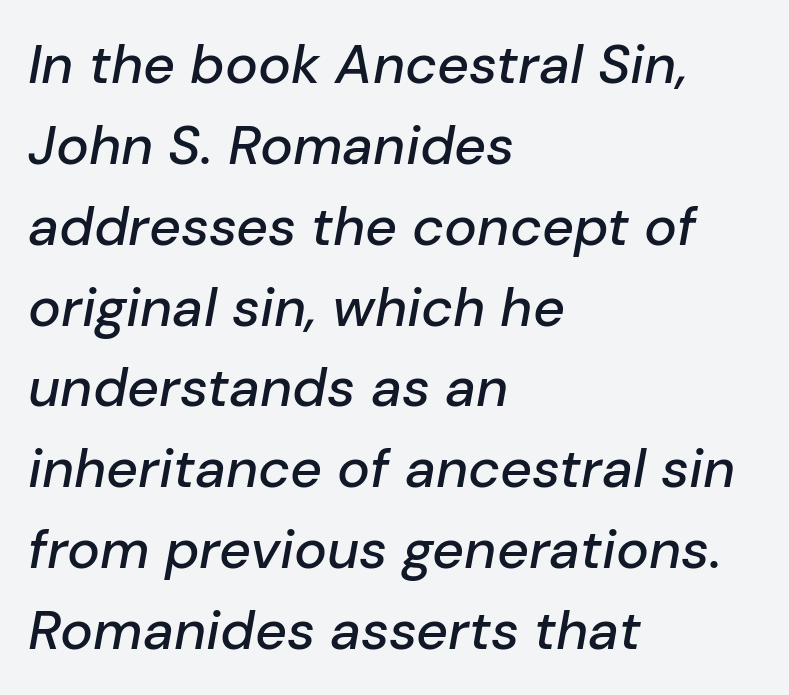
Q: Is the text italic (slanted)? A: Yes, it leans right by about 10 degrees.
Q: Is the text underlined? A: No.
Q: How is the paragraph aligned? A: Left-aligned.
Q: Is the spacing between letters normal or unusually wide? A: Normal.
Q: Is the spacing between lines tight, normal or loose? A: Normal.
Q: Width (condensed, normal, or wide)? A: Normal.
Q: Stroke contrast? A: Low.
Q: x-height? A: Medium.
Q: Monospaced? A: No.
